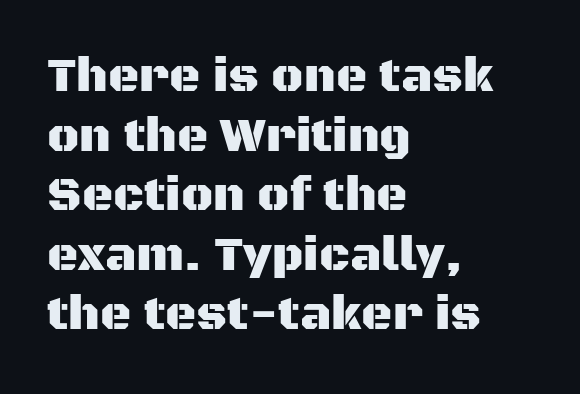
Here the designer chose a conventional face with non-uniform glyph widths. The compositor pushed each line to the left boundary. Nobody drew a line under any word here. Upright lettering throughout.
